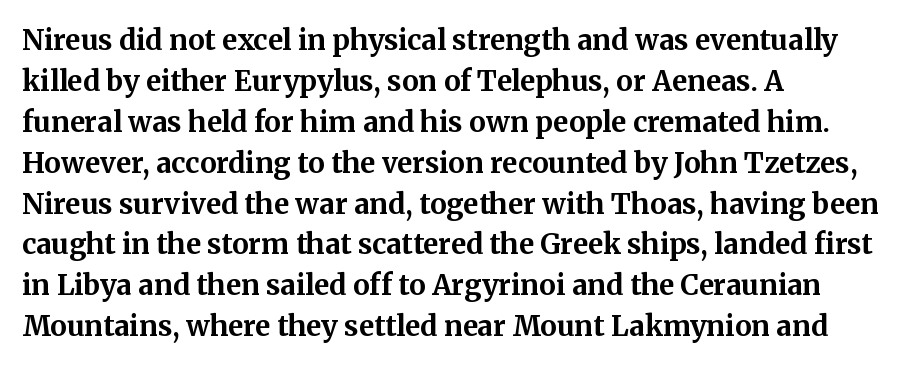
The image shows 28 px bold serif type, upright; set left-aligned, normal line spacing (1.46x), normal letter spacing, not underlined; medium stroke contrast and a medium x-height.
